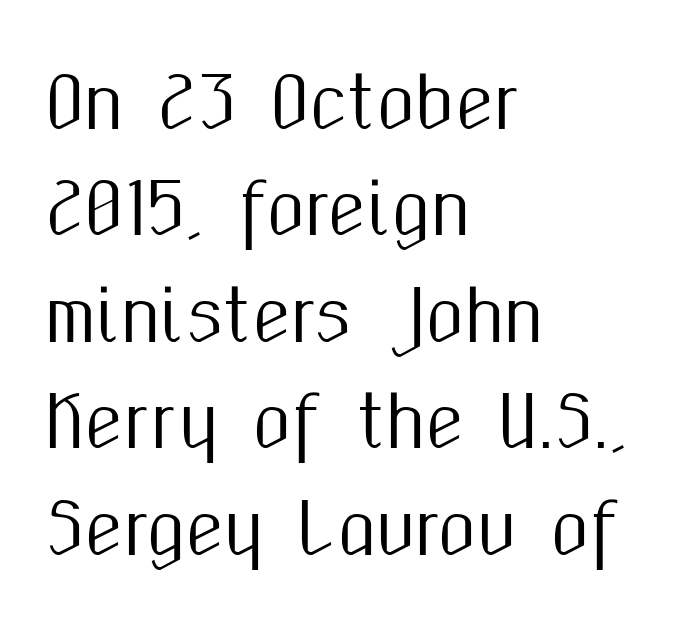
The image shows 70 px condensed sans-serif type, upright; set left-aligned, normal line spacing (1.52x), normal letter spacing, not underlined; medium stroke contrast and a medium x-height.
